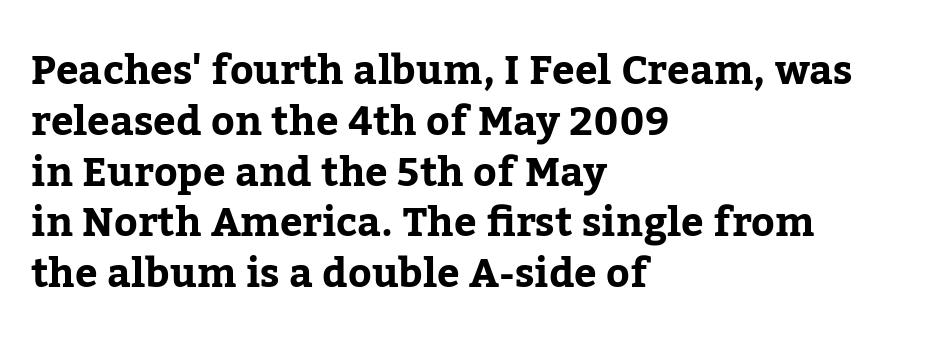
Only glyphs here, with clear space below each row. Words appear dense and cohesive because spacing is normal. Spacing verdict: proportional, widths tailored to each character. Compared with a centered layout, this one pins lines to the left instead. Old-style or modern, the face here clearly has serifs.
